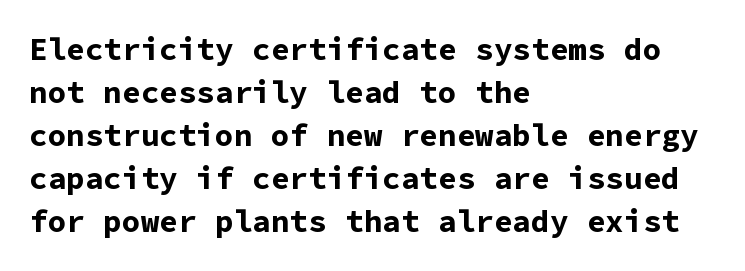
The image shows 31 px bold sans-serif type, upright, monospaced; set left-aligned, normal line spacing (1.39x), normal letter spacing, not underlined; low stroke contrast and a medium x-height.
